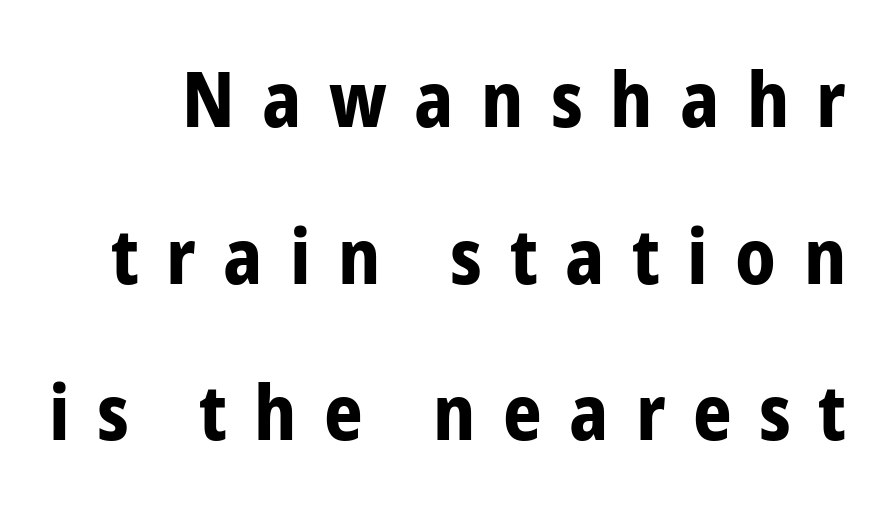
{"serif": "no", "italic": "no", "bold": "yes", "weight": "bold", "width": "condensed", "stroke_contrast": "low", "x_height": "medium", "monospaced": "no", "underline": "no", "line_spacing": "loose", "line_spacing_ratio": 2.06, "letter_spacing": "wide", "letter_spacing_em": 0.36, "glyph_px": 76}
